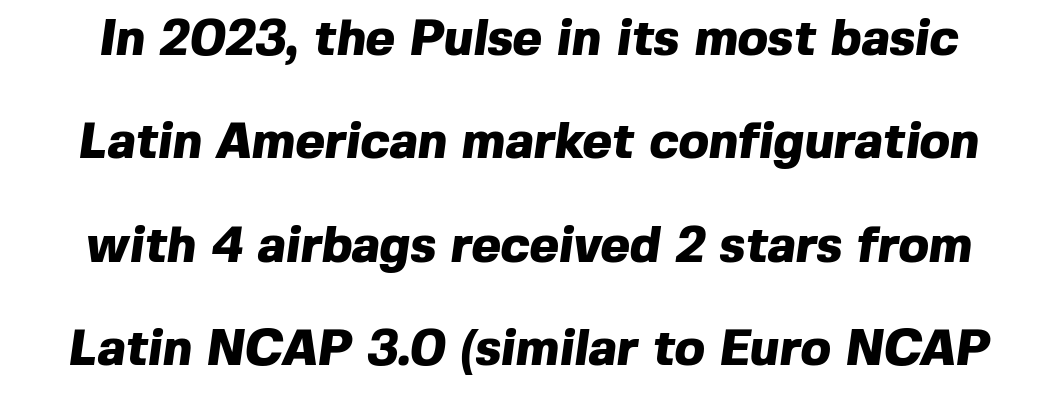
The image shows 50 px heavy sans-serif type; set loose line spacing (2.07x), normal letter spacing, not underlined; a medium x-height.
